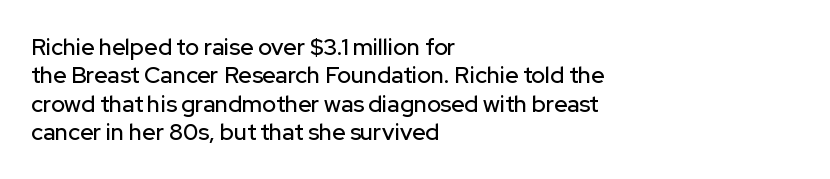
The image shows 23 px text type, upright; set left-aligned, line spacing 1.23x, normal letter spacing, not underlined.
